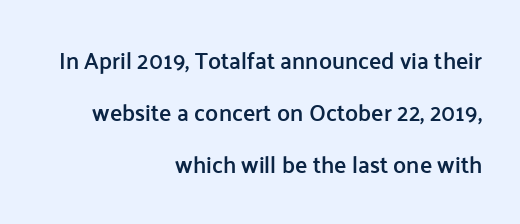
Q: Is the text bold? A: Semi-bold.
Q: Is the text italic (slanted)? A: No, it is upright.
Q: Is the text underlined? A: No.
Q: How is the paragraph aligned? A: Right-aligned.
Q: Is the spacing between letters normal or unusually wide? A: Normal.
Q: Is the spacing between lines tight, normal or loose? A: Loose.
